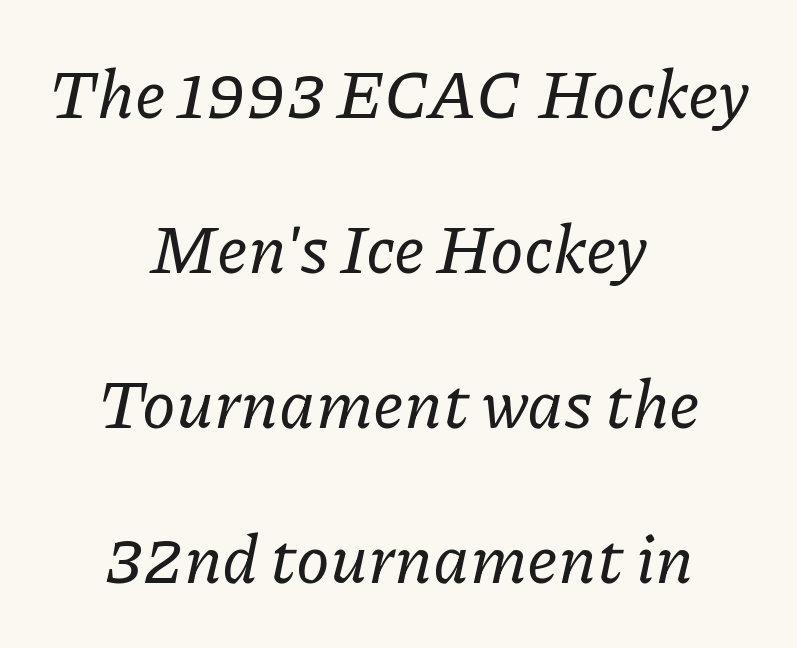
The typesetter chose a symmetrical, centered arrangement here. Character widths vary here, with narrow letters taking less room than wide ones. Students, observe: this is what heavily led, spacious text looks like. Tall strokes in this sample are angled rather than plumb. Tracking here is standard; glyphs follow each other at the usual distance. The zone under the glyphs is completely vacant.
